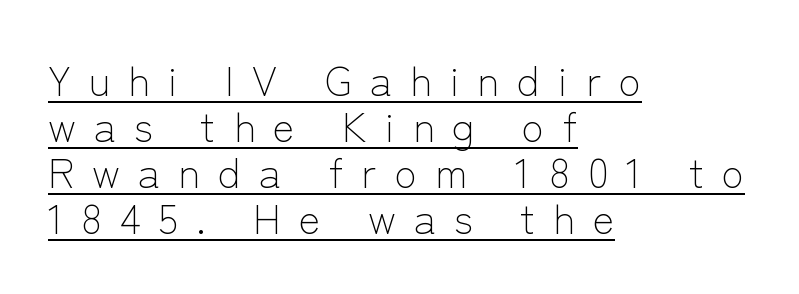
The image shows 41 px light sans-serif type, upright; set left-aligned, tight line spacing (1.12x), unusually wide letter spacing (+0.44 em), underlined; low stroke contrast and a medium x-height.
